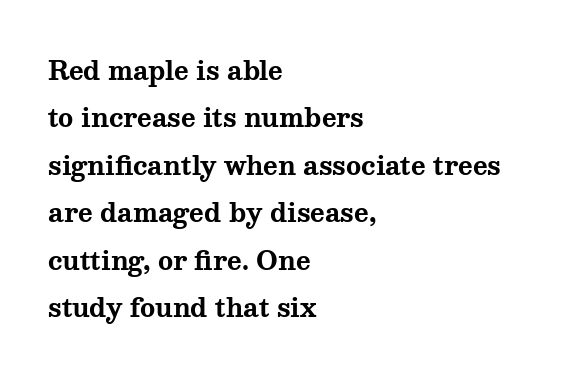
The image shows 25 px bold type, upright; set left-aligned, loose line spacing (1.9x), normal letter spacing, not underlined.
